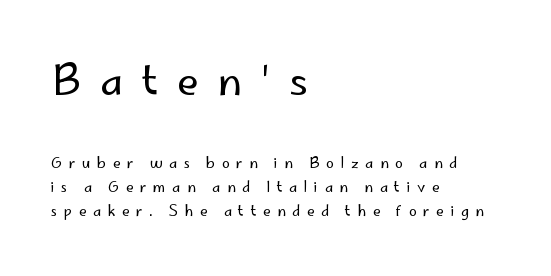
Q: Is the text bold? A: No.
Q: Is the text italic (slanted)? A: No, it is upright.
Q: Is the typeface a serif or a sans-serif typeface? A: Sans-serif.
Q: Is the text underlined? A: No.
Q: How is the paragraph aligned? A: Left-aligned.
Q: Is the spacing between letters normal or unusually wide? A: Unusually wide.
Q: Which block of text is set in a larger size, the first (top) or the second (bottom)? A: The first (top) one.
Q: Width (condensed, normal, or wide)? A: Normal.
Q: Stroke contrast? A: Low.
Q: x-height? A: Small.
Q: Monospaced? A: No.
